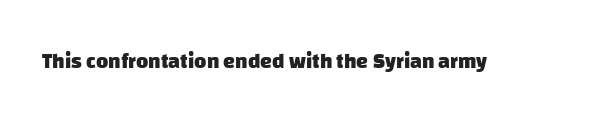
{"bold": "yes", "underline": "no", "letter_spacing": "normal", "letter_spacing_em": 0.0, "glyph_px": 21}
